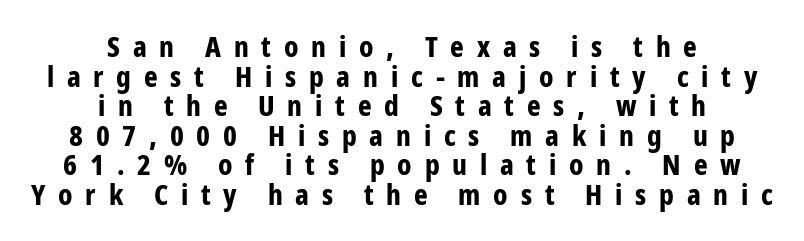
{"serif": "no", "italic": "no", "bold": "yes", "weight": "bold", "width": "condensed", "stroke_contrast": "low", "x_height": "medium", "monospaced": "no", "underline": "no", "align": "center", "line_spacing": "tight", "line_spacing_ratio": 1.02, "letter_spacing": "wide", "letter_spacing_em": 0.44, "glyph_px": 29}
